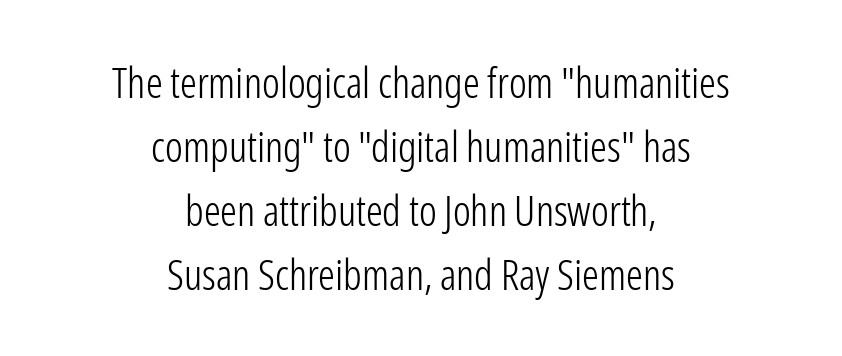
Designer's note — italics off, roman on. Descenders hang freely into open space. The designer went with a sans here, leaving each stem footless. A typesetter would call this leading conventional body-copy spacing.
